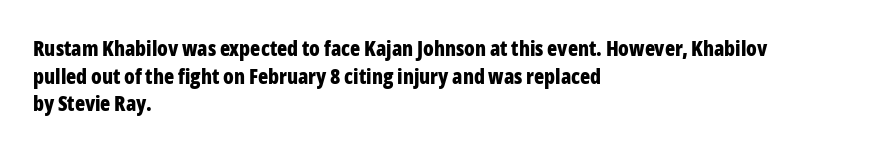
The image shows 21 px bold type, upright; set left-aligned, normal line spacing (1.32x), normal letter spacing, not underlined.
